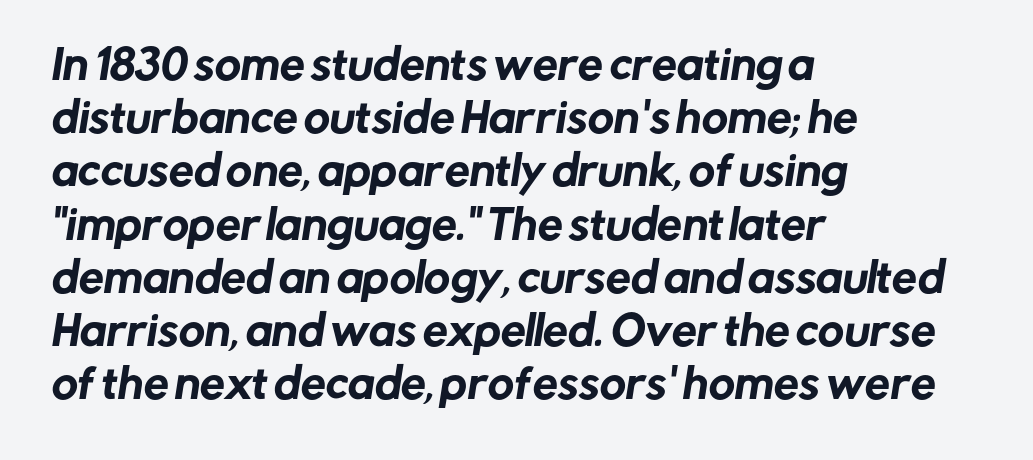
The line texture is even and compact thanks to regular tracking. In CSS terms this would be text-align: left. Line spacing here is normal. Letterform terminals end flat and unadorned throughout the passage.
